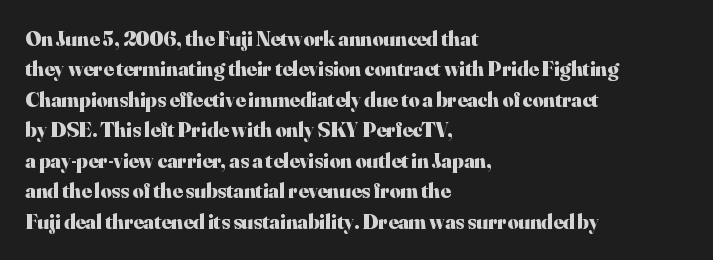
The image shows 21 px bold type, upright; set left-aligned, normal line spacing (1.45x), normal letter spacing, not underlined.
